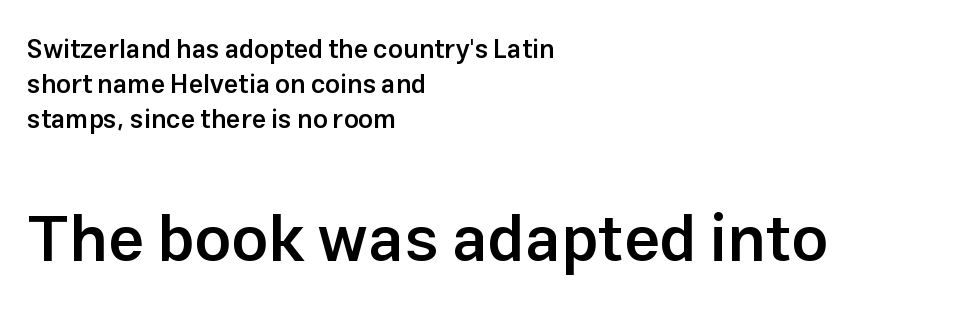
You could call the tracking neutral — neither tight nor loose. The strip under each line holds only bare page. This rendering uses left alignment, leaving the right contour irregular. These lines were composed using upright roman letters.
